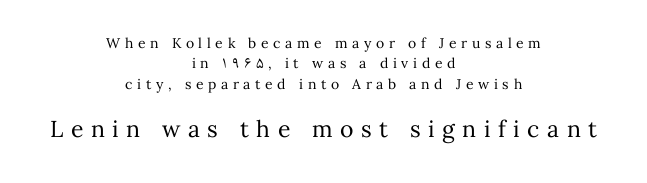
Q: Is the text bold? A: No.
Q: Is the text italic (slanted)? A: No, it is upright.
Q: Is the text underlined? A: No.
Q: How is the paragraph aligned? A: Centered.
Q: Is the spacing between letters normal or unusually wide? A: Unusually wide.
Q: Is the spacing between lines tight, normal or loose? A: Normal.
Q: Which block of text is set in a larger size, the first (top) or the second (bottom)? A: The second (bottom) one.
